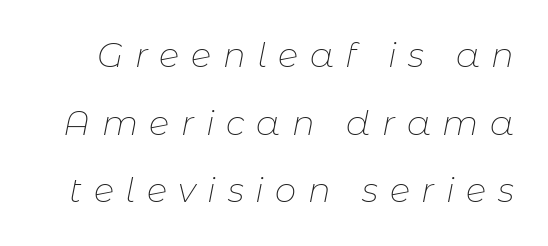
Q: Is the text bold? A: No.
Q: Is the text italic (slanted)? A: Yes, it leans right by about 11 degrees.
Q: Is the text underlined? A: No.
Q: Is the spacing between letters normal or unusually wide? A: Unusually wide.
Q: Is the spacing between lines tight, normal or loose? A: Loose.
Q: Width (condensed, normal, or wide)? A: Normal.
Q: Stroke contrast? A: Low.
Q: x-height? A: Medium.
Q: Monospaced? A: No.
